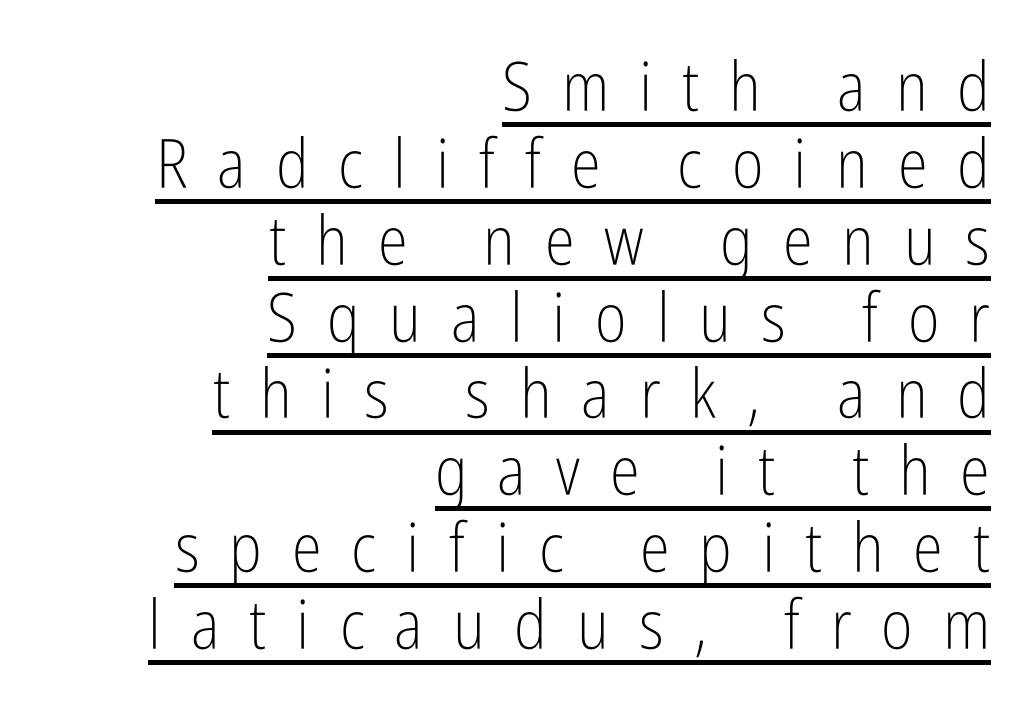
{"serif": "no", "italic": "no", "bold": "no", "weight": "light", "width": "condensed", "stroke_contrast": "low", "x_height": "medium", "monospaced": "no", "underline": "yes", "align": "right", "line_spacing": "tight", "line_spacing_ratio": 1.13, "letter_spacing": "wide", "letter_spacing_em": 0.44, "glyph_px": 68}
